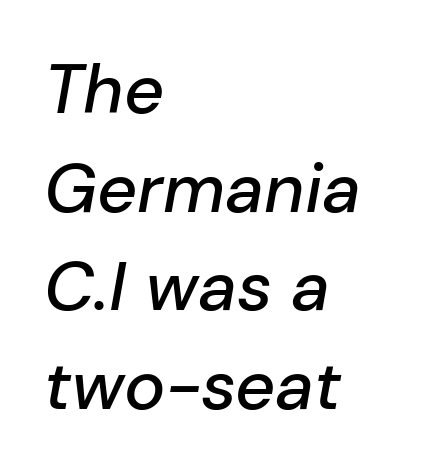
The rows are spaced the way most documents space them. Varying glyph widths throughout — classic text-font behaviour. Compared with a centered layout, this one pins lines to the left instead. This is oblique type, the kind used for emphasis or titles.
